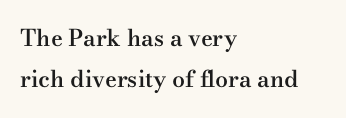
The image shows 23 px text type, upright; set left-aligned, line spacing 1.8x, normal letter spacing, not underlined.
